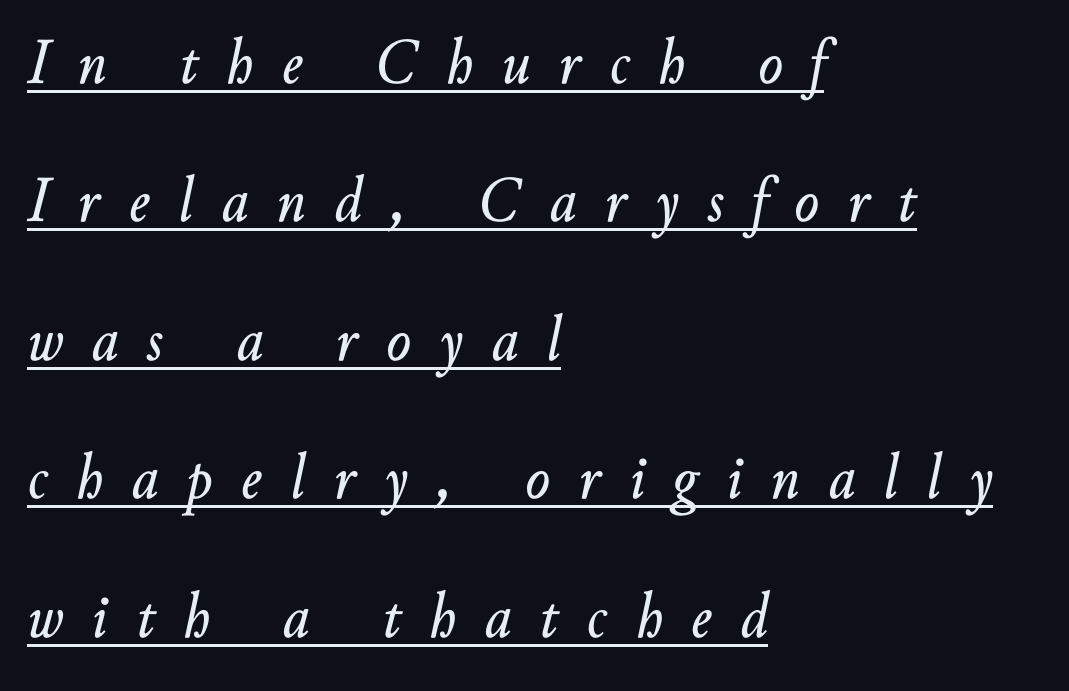
Q: Is the text italic (slanted)? A: Yes, it leans right by about 10 degrees.
Q: Is the text underlined? A: Yes.
Q: How is the paragraph aligned? A: Left-aligned.
Q: Is the spacing between letters normal or unusually wide? A: Unusually wide.
Q: Is the spacing between lines tight, normal or loose? A: Loose.
Q: Width (condensed, normal, or wide)? A: Normal.
Q: Stroke contrast? A: Low.
Q: x-height? A: Small.
Q: Monospaced? A: No.
